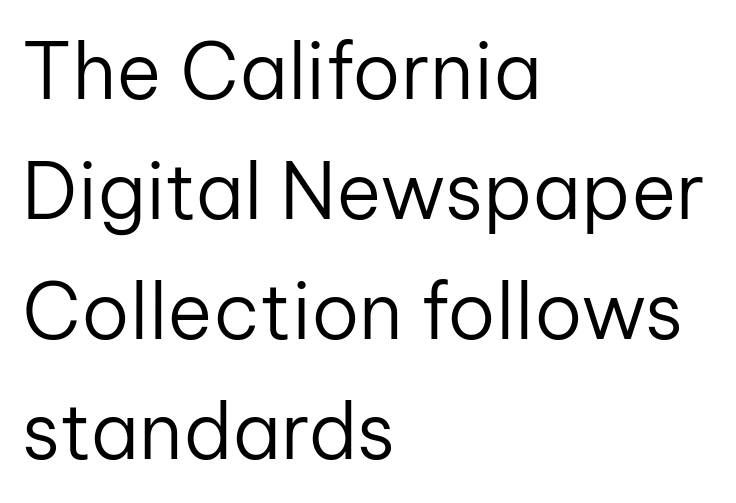
The image shows 77 px regular-weight sans-serif type, upright; set left-aligned, normal line spacing (1.56x), normal letter spacing, not underlined; low stroke contrast and a medium x-height.
